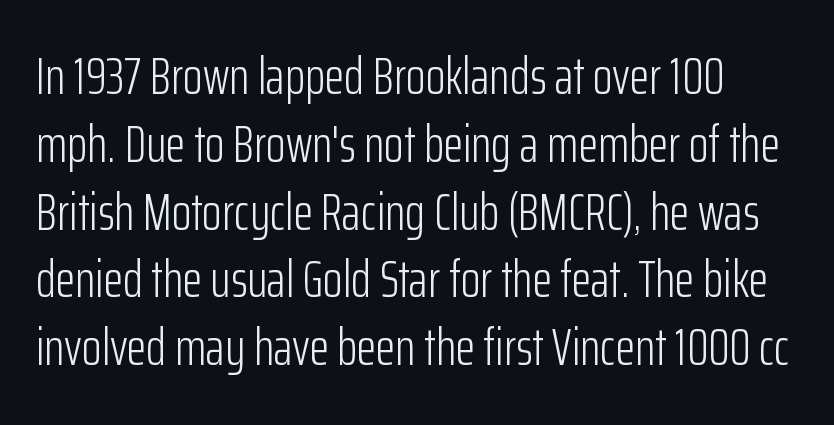
{"serif": "no", "italic": "no", "bold": "no", "weight": "light", "width": "condensed", "stroke_contrast": "low", "x_height": "medium", "monospaced": "no", "underline": "no", "line_spacing": "normal", "line_spacing_ratio": 1.33, "letter_spacing": "normal", "letter_spacing_em": 0.0, "glyph_px": 51}
